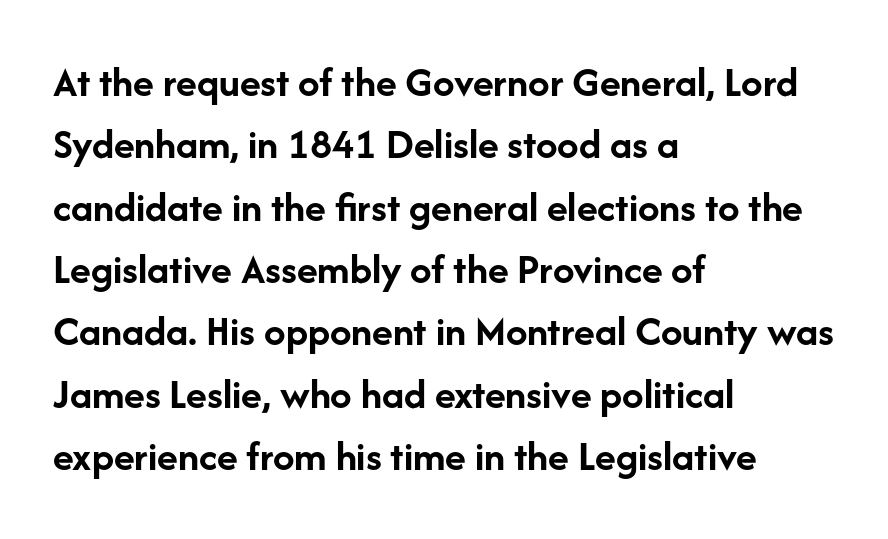
Q: Is the text bold? A: Yes.
Q: Is the text italic (slanted)? A: No, it is upright.
Q: Is the typeface a serif or a sans-serif typeface? A: Sans-serif.
Q: Is the text underlined? A: No.
Q: How is the paragraph aligned? A: Left-aligned.
Q: Is the spacing between letters normal or unusually wide? A: Normal.
Q: Is the spacing between lines tight, normal or loose? A: Normal.
Q: Width (condensed, normal, or wide)? A: Normal.
Q: Stroke contrast? A: Low.
Q: x-height? A: Medium.
Q: Monospaced? A: No.
